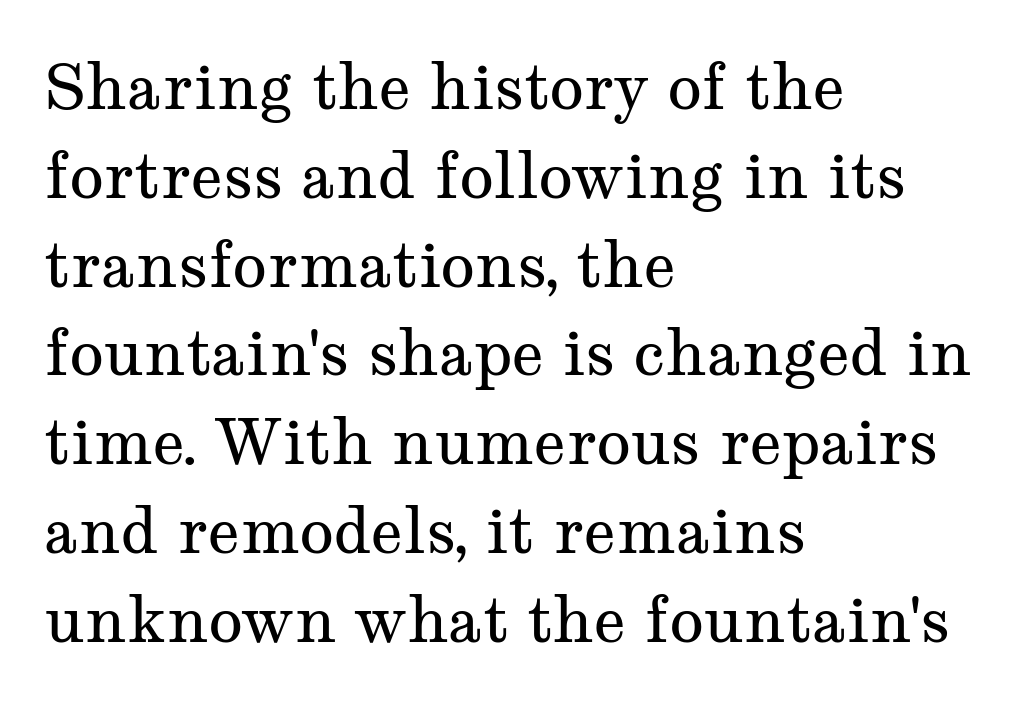
The image shows 63 px regular-weight, wide serif type, upright; set left-aligned, normal line spacing (1.41x), normal letter spacing, not underlined; medium stroke contrast and a medium x-height.
